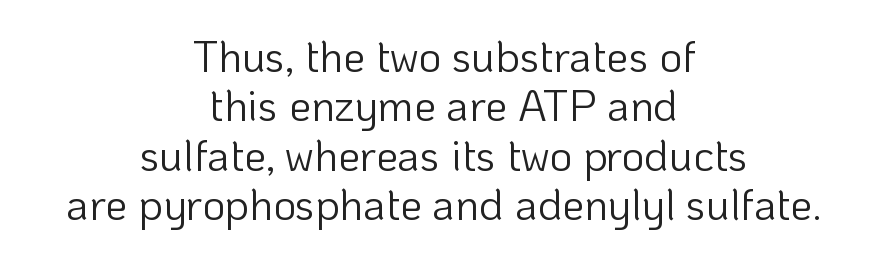
The image shows 44 px light sans-serif type, upright; set centered, tight line spacing (1.12x), normal letter spacing, not underlined; low stroke contrast and a medium x-height.
